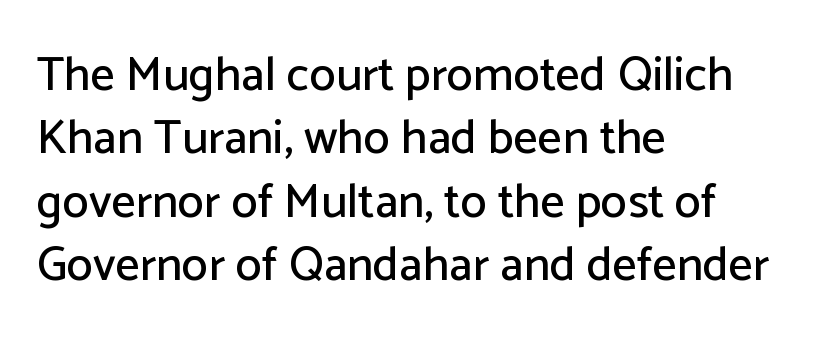
The passage shown is typed in a proportional face where columns would drift. Each new line begins a customary step beneath the previous one. Bare-footed words on every line. Look at the tracking — it's just the regular setting, nothing added. The font family rendered here belongs to the sans-serif group. Every stem runs plumb, perpendicular to the baseline.
